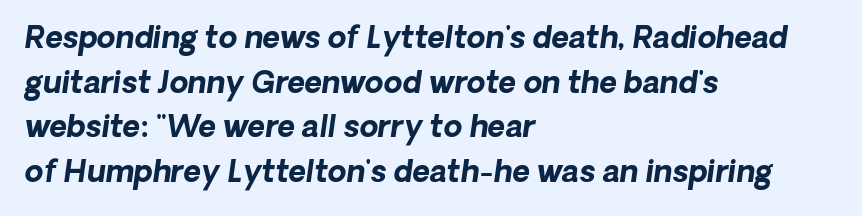
{"serif": "no", "bold": "yes", "weight": "bold", "width": "normal", "stroke_contrast": "low", "x_height": "medium", "monospaced": "no", "underline": "no", "align": "left", "line_spacing": "normal", "line_spacing_ratio": 1.49, "letter_spacing": "normal", "letter_spacing_em": 0.0, "glyph_px": 30}
